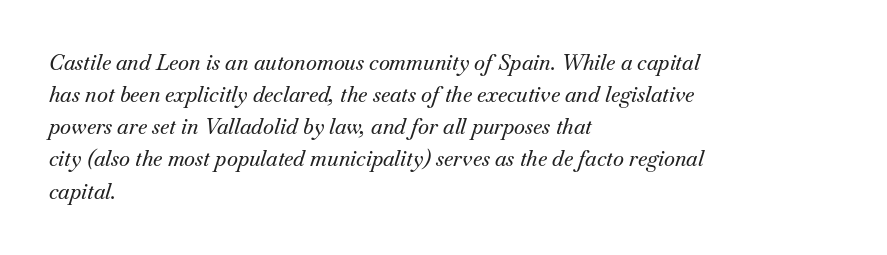
The image shows 21 px text type, italic (leaning right); set left-aligned, normal line spacing (1.53x), normal letter spacing, not underlined.
